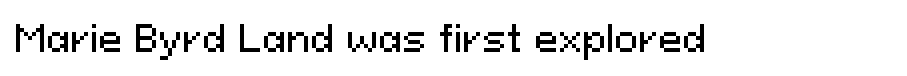
Character widths vary here, with narrow letters taking less room than wide ones. Words float on clear page, feet unadorned. Regarding serifs, this sample does without them. Tall strokes in this sample are plumb rather than angled. Observe the ordinary spacing: letters are neighbours, not strangers.
